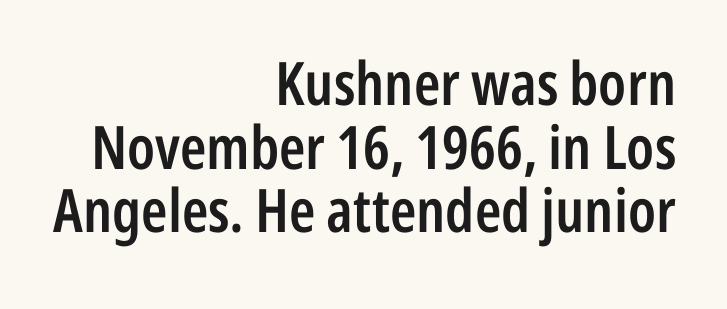
The image shows 60 px semibold, condensed sans-serif type, upright; set right-aligned, tight line spacing (1.06x), normal letter spacing, not underlined; low stroke contrast and a medium x-height.
